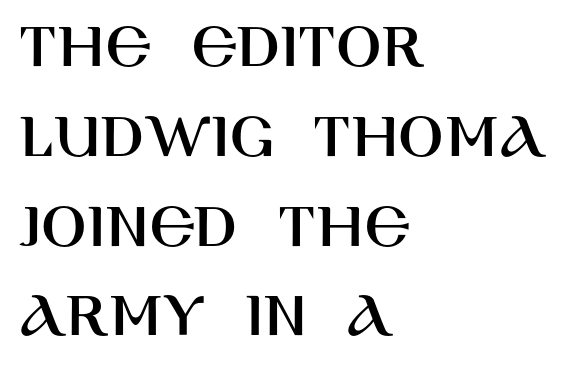
The image shows 67 px sans-serif type, upright; set left-aligned, normal line spacing (1.34x), normal letter spacing, not underlined; high stroke contrast and a large x-height.
